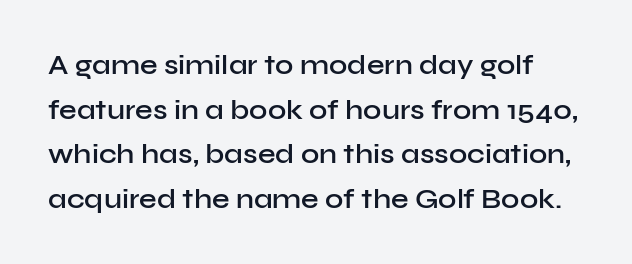
{"serif": "no", "italic": "no", "bold": "semi", "weight": "semibold", "width": "normal", "stroke_contrast": "low", "x_height": "medium", "monospaced": "no", "underline": "no", "line_spacing": "normal", "line_spacing_ratio": 1.59, "letter_spacing": "normal", "letter_spacing_em": 0.0, "glyph_px": 28}
